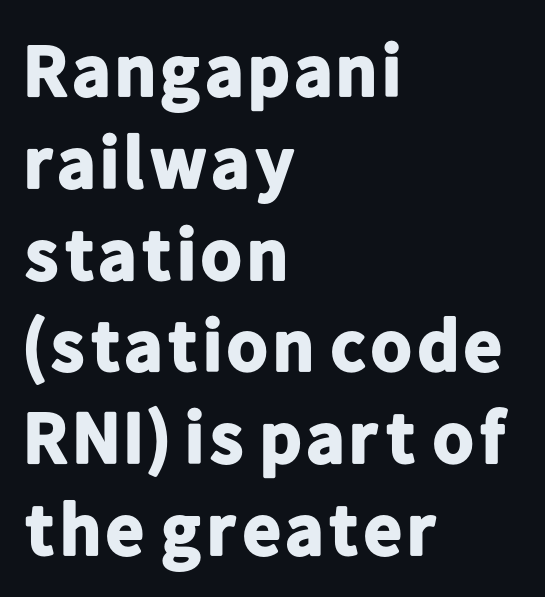
Q: Is the text bold? A: Yes.
Q: Is the text italic (slanted)? A: No, it is upright.
Q: Is the typeface a serif or a sans-serif typeface? A: Sans-serif.
Q: Is the text underlined? A: No.
Q: How is the paragraph aligned? A: Left-aligned.
Q: Is the spacing between letters normal or unusually wide? A: Normal.
Q: Width (condensed, normal, or wide)? A: Normal.
Q: Stroke contrast? A: Low.
Q: x-height? A: Medium.
Q: Monospaced? A: No.
